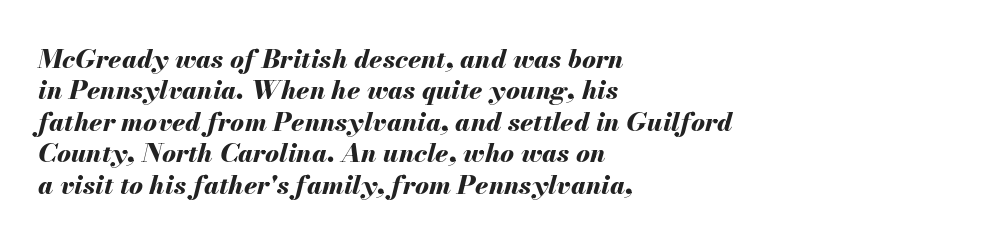
The image shows 26 px bold type, italic (leaning right); set left-aligned, line spacing 1.21x, normal letter spacing, not underlined.
